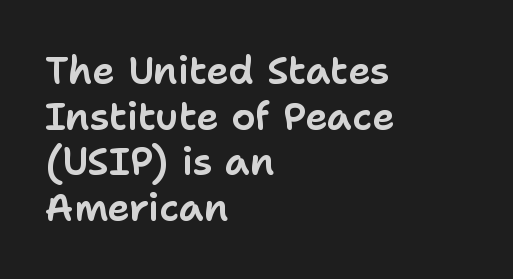
{"serif": "no", "italic": "no", "width": "normal", "stroke_contrast": "low", "x_height": "medium", "monospaced": "no", "underline": "no", "align": "left", "line_spacing_ratio": 1.2, "letter_spacing": "normal", "letter_spacing_em": 0.0, "glyph_px": 38}
